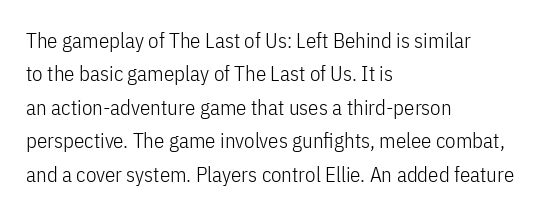
How would I describe the line gaps? Plain and ordinary. Weight: in the light-to-regular range. The type is set solid horizontally, with unmodified tracking. The lines are quadded left.
